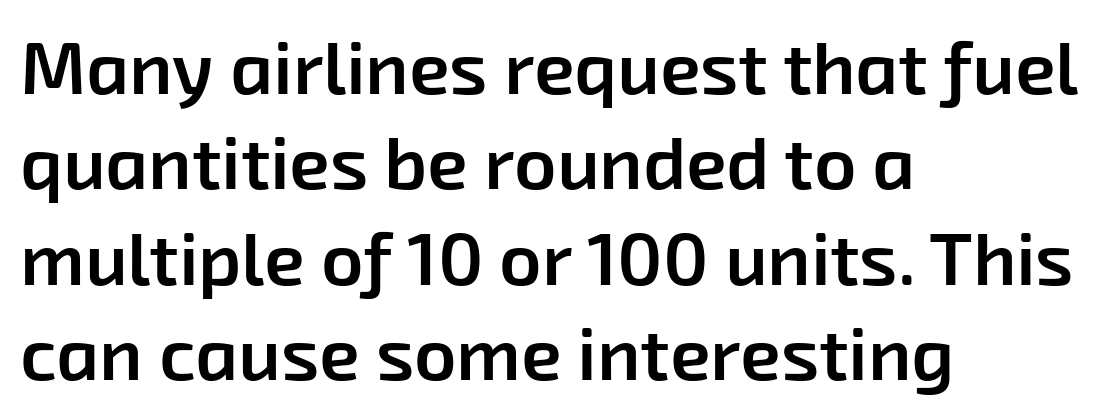
{"serif": "no", "bold": "semi", "weight": "semibold", "width": "normal", "stroke_contrast": "low", "x_height": "medium", "monospaced": "no", "underline": "no", "align": "left", "line_spacing": "normal", "line_spacing_ratio": 1.29, "letter_spacing": "normal", "letter_spacing_em": 0.0, "glyph_px": 74}
